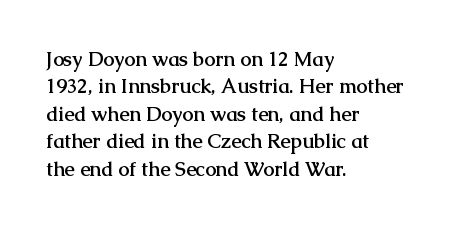
Here the glyphs are tracked normally, forming tight word shapes. The lettering stays uniformly vertical, giving the passage a roman look. The strokes are fattened all the way to bold. This sample keeps an unexceptional amount of space between lines. Underline: absent.
